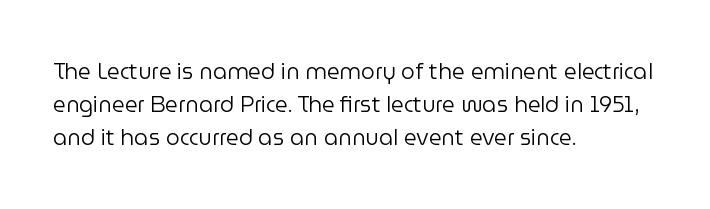
The image shows 22 px text type, upright; set left-aligned, normal line spacing (1.51x), normal letter spacing, not underlined.
